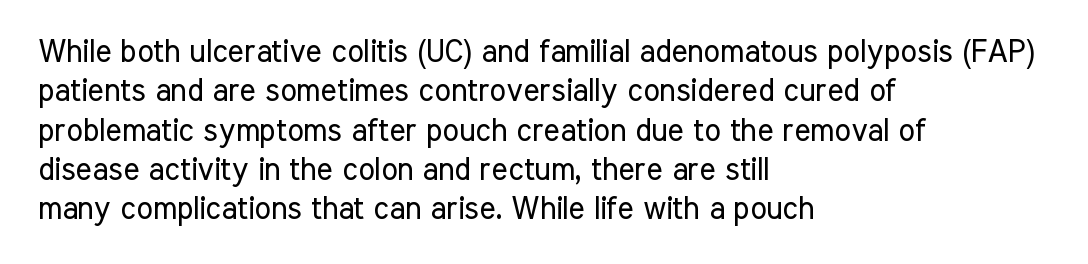
{"serif": "no", "italic": "no", "bold": "no", "weight": "regular", "width": "condensed", "stroke_contrast": "low", "x_height": "medium", "monospaced": "no", "underline": "no", "align": "left", "line_spacing": "normal", "line_spacing_ratio": 1.27, "letter_spacing": "normal", "letter_spacing_em": 0.0, "glyph_px": 31}
